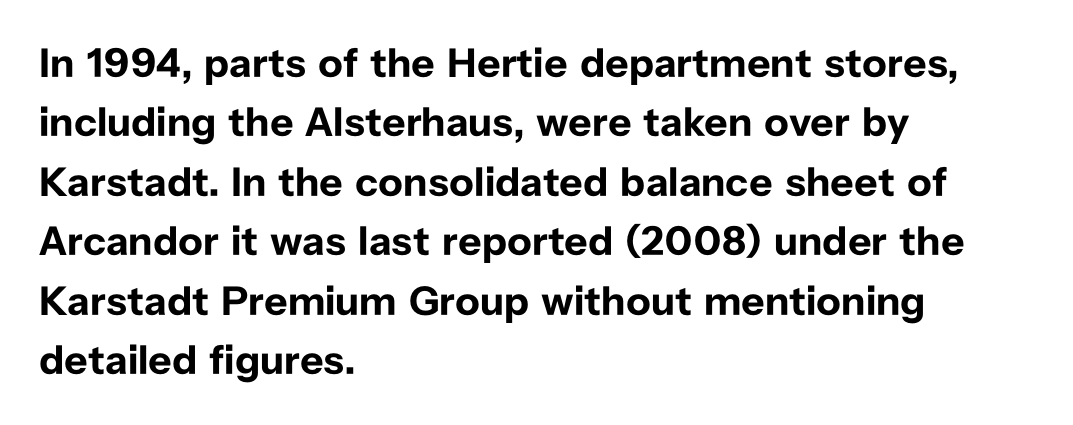
{"serif": "no", "italic": "no", "bold": "yes", "weight": "bold", "width": "normal", "stroke_contrast": "low", "x_height": "medium", "monospaced": "no", "underline": "no", "align": "left", "line_spacing": "normal", "line_spacing_ratio": 1.45, "letter_spacing": "normal", "letter_spacing_em": 0.0, "glyph_px": 41}
